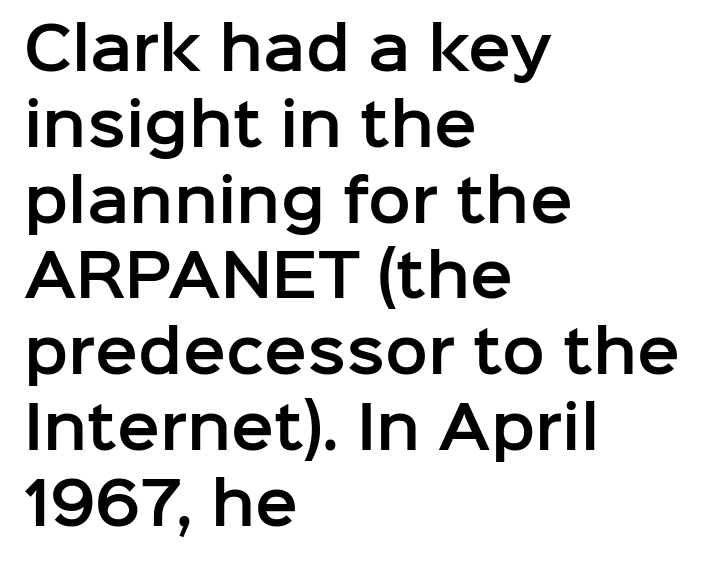
{"serif": "no", "italic": "no", "width": "normal", "stroke_contrast": "low", "x_height": "medium", "monospaced": "no", "underline": "no", "align": "left", "line_spacing": "normal", "line_spacing_ratio": 1.33, "letter_spacing": "normal", "letter_spacing_em": 0.0, "glyph_px": 57}
